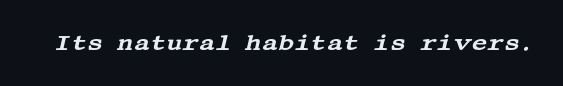
Q: Is the text italic (slanted)? A: Yes, it leans right by about 13 degrees.
Q: Is the text underlined? A: No.
Q: Is the spacing between letters normal or unusually wide? A: Normal.
